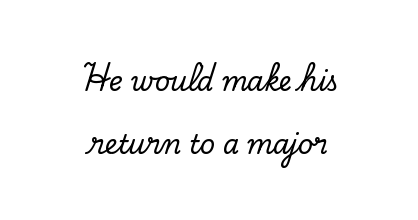
Where is the straight margin? There isn't one; the lines are centered. You could call the tracking neutral — neither tight nor loose. Whoever set this chose breathing room over compactness in the vertical rhythm. Plain, unruled lines of type.
